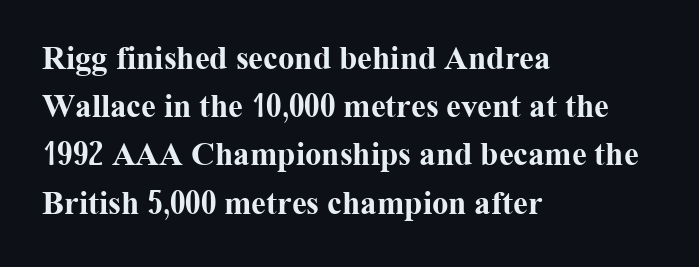
Q: Is the text bold? A: Yes.
Q: Is the text italic (slanted)? A: No, it is upright.
Q: Is the typeface a serif or a sans-serif typeface? A: Serif.
Q: Is the text underlined? A: No.
Q: How is the paragraph aligned? A: Left-aligned.
Q: Is the spacing between letters normal or unusually wide? A: Normal.
Q: Is the spacing between lines tight, normal or loose? A: Normal.
Q: Width (condensed, normal, or wide)? A: Normal.
Q: Stroke contrast? A: Medium.
Q: x-height? A: Medium.
Q: Monospaced? A: No.
